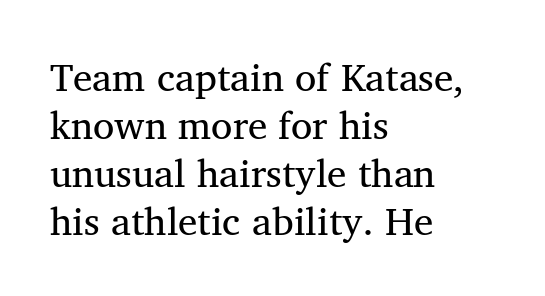
{"serif": "yes", "bold": "no", "weight": "regular", "width": "normal", "stroke_contrast": "medium", "x_height": "medium", "monospaced": "no", "underline": "no", "align": "left", "line_spacing_ratio": 1.23, "letter_spacing": "normal", "letter_spacing_em": 0.0, "glyph_px": 39}
